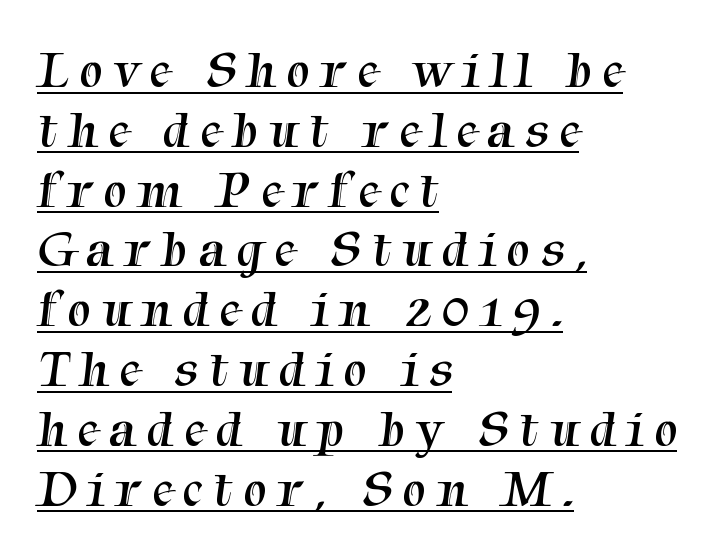
{"serif": "yes", "bold": "no", "weight": "regular", "width": "normal", "stroke_contrast": "medium", "x_height": "medium", "monospaced": "no", "underline": "yes", "align": "left", "line_spacing": "tight", "line_spacing_ratio": 1.15, "letter_spacing": "wide", "letter_spacing_em": 0.21, "glyph_px": 52}
